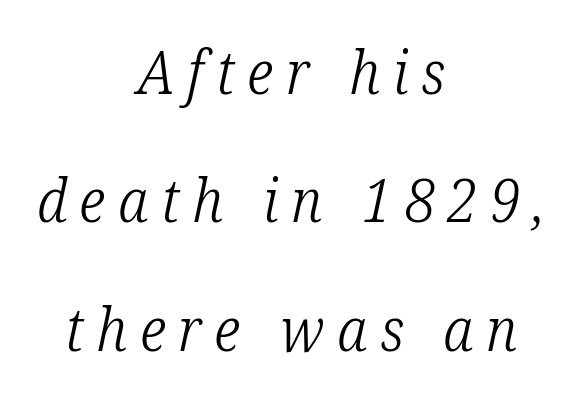
Horizontal alignment here is central, giving a formal, balanced look. Line spacing here is loose. Serifs: yes, visible at the terminals of the letterforms. A quiet, ordinary-to-light weight characterises the typeface.
